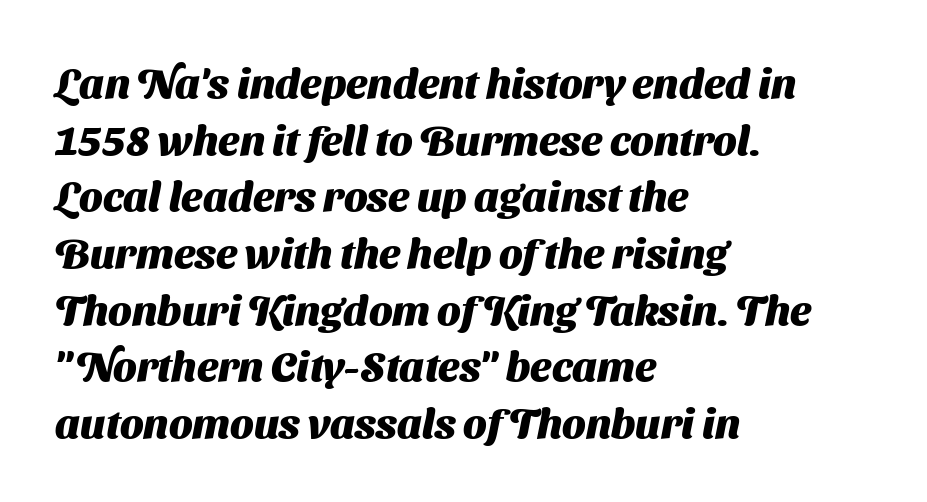
{"serif": "no", "bold": "yes", "weight": "heavy", "width": "normal", "stroke_contrast": "medium", "x_height": "medium", "monospaced": "no", "underline": "no", "align": "left", "line_spacing": "normal", "line_spacing_ratio": 1.35, "letter_spacing": "normal", "letter_spacing_em": 0.0, "glyph_px": 42}
